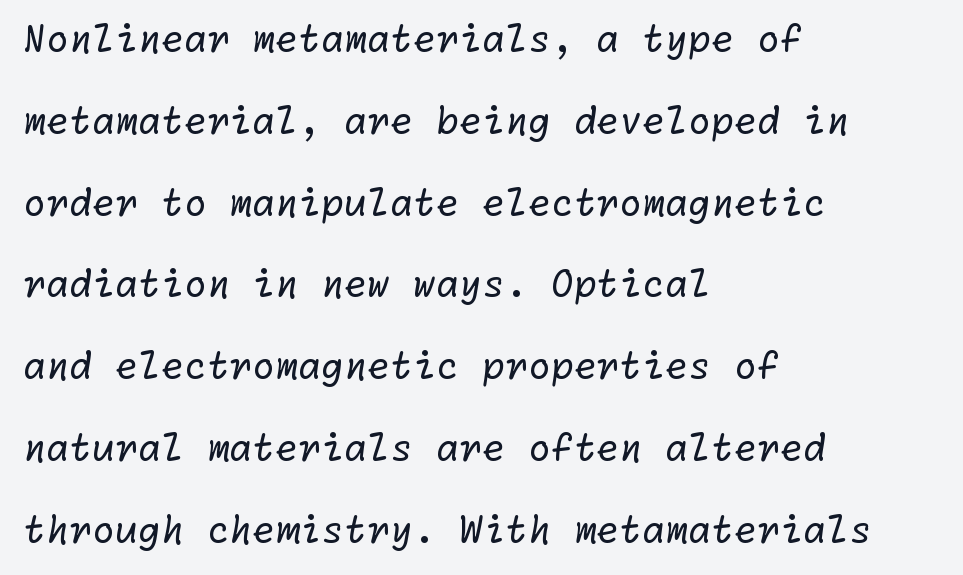
{"serif": "no", "bold": "no", "weight": "regular", "width": "normal", "stroke_contrast": "low", "x_height": "medium", "underline": "no", "align": "left", "line_spacing": "loose", "line_spacing_ratio": 2.21, "letter_spacing": "normal", "letter_spacing_em": 0.0, "glyph_px": 37}
